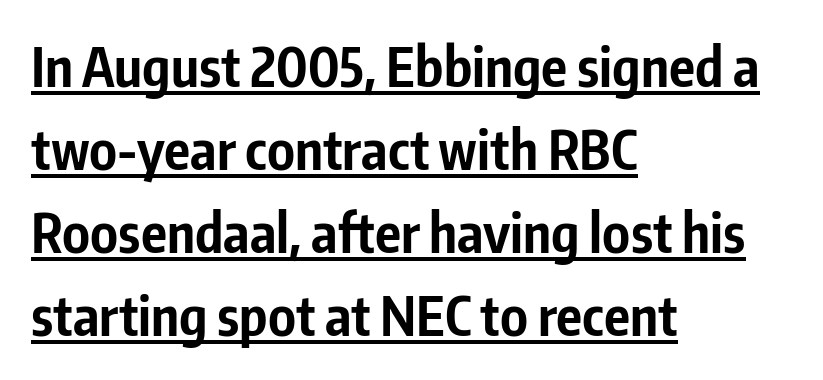
The image shows 54 px bold, condensed sans-serif type, upright; set left-aligned, normal line spacing (1.54x), normal letter spacing, underlined; low stroke contrast and a medium x-height.
